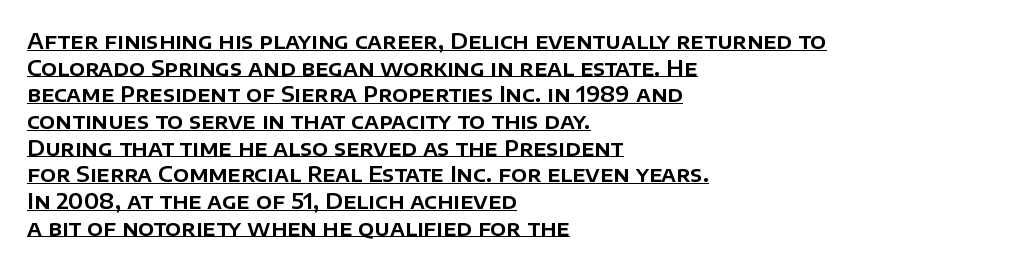
{"italic": "no", "underline": "yes", "align": "left", "line_spacing": "normal", "line_spacing_ratio": 1.27, "letter_spacing": "normal", "letter_spacing_em": 0.0, "glyph_px": 21}
